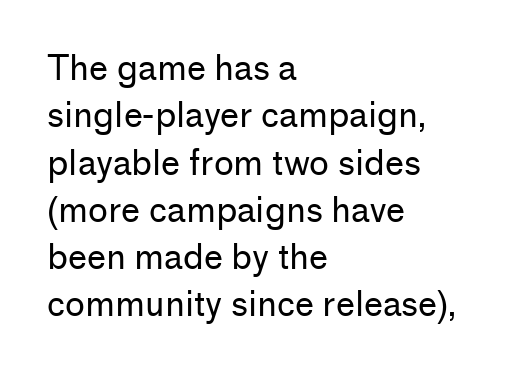
The glyphs in this specimen are sans serif. Rendered with straight, roman letterforms. Which margin do the lines hug? The left one — the right edge is uneven. Glance below the letters and you will spot only blank space.
